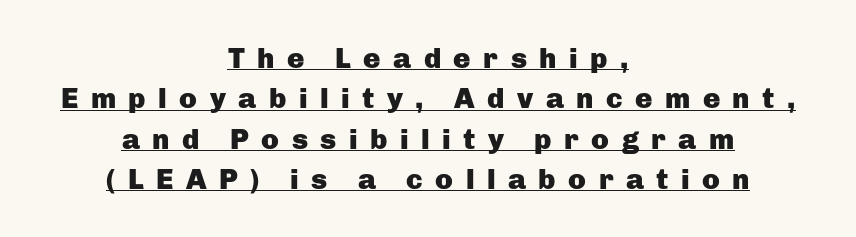
The image shows 29 px heavy sans-serif type, upright; set centered, normal line spacing (1.39x), unusually wide letter spacing (+0.43 em), underlined; low stroke contrast and a medium x-height.
